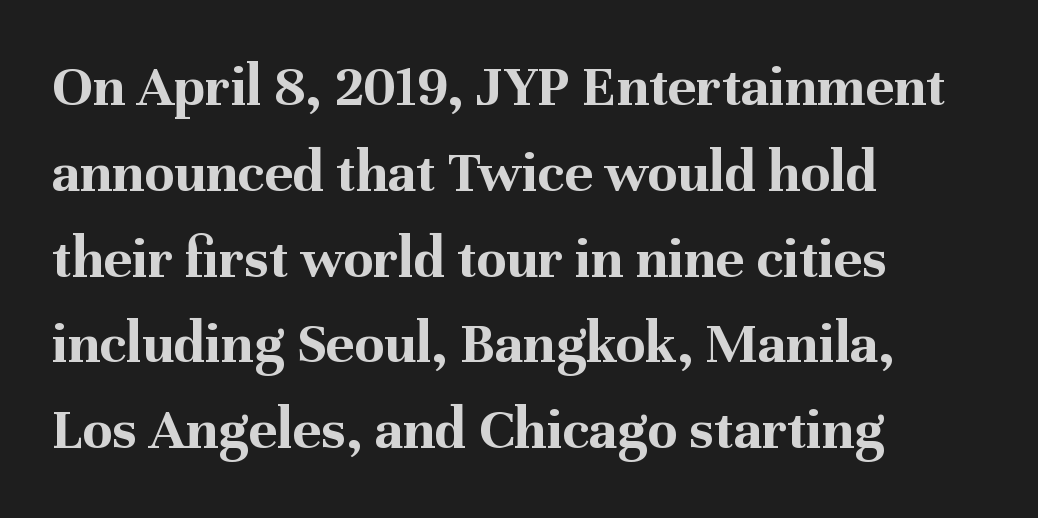
Is this a fixed-width face? No — the glyphs have proportional, varying widths. The strokes are fattened all the way to bold. In terms of posture, this sample is upright. Which margin do the lines hug? The left one — the right edge is uneven. Each word holds together tightly as a unit, with standard inter-letter gaps. Nobody drew a line under any word here.
